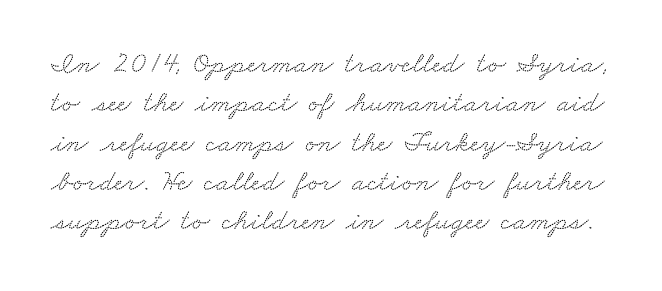
{"serif": "yes", "width": "wide", "stroke_contrast": "low", "x_height": "small", "monospaced": "no", "underline": "no", "line_spacing": "normal", "line_spacing_ratio": 1.31, "letter_spacing": "normal", "letter_spacing_em": 0.0, "glyph_px": 30}
